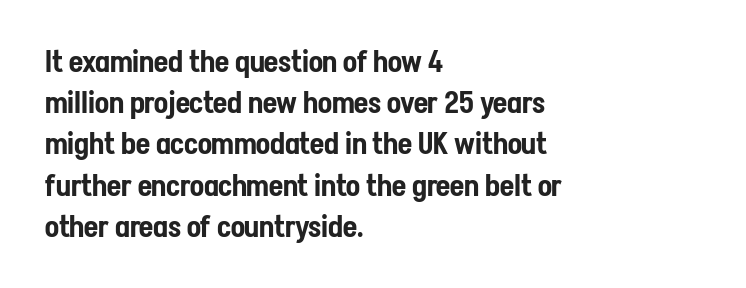
The image shows 29 px condensed sans-serif type, upright; set left-aligned, normal line spacing (1.42x), normal letter spacing, not underlined; low stroke contrast and a medium x-height.
